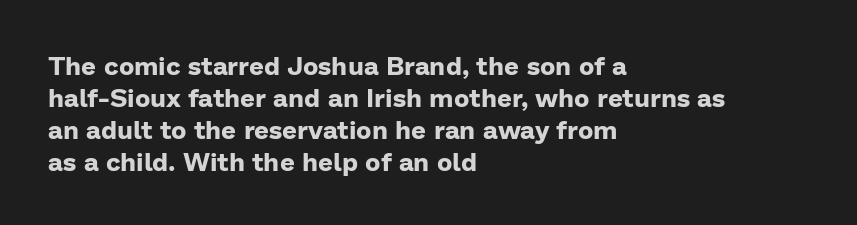
The image shows 26 px bold type, upright; set left-aligned, line spacing 1.23x, normal letter spacing, not underlined.
